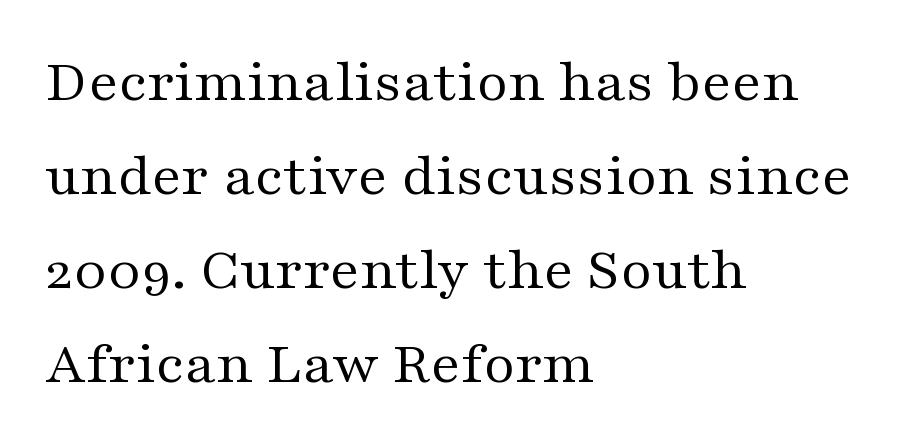
The image shows 61 px regular-weight, wide serif type, upright; set left-aligned, normal line spacing (1.54x), normal letter spacing, not underlined; medium stroke contrast and a medium x-height.
